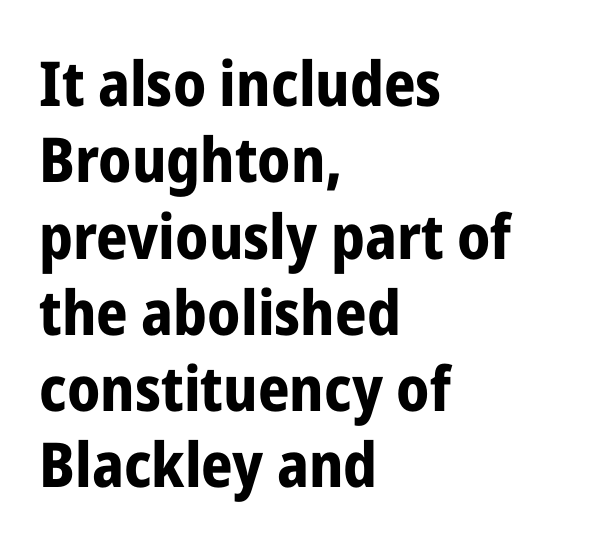
The image shows 62 px bold, condensed sans-serif type, upright; set left-aligned, line spacing 1.23x, normal letter spacing, not underlined; low stroke contrast and a medium x-height.
